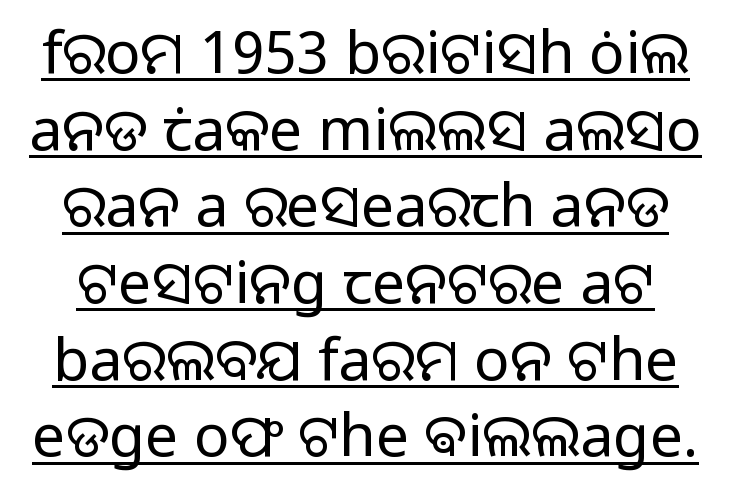
Q: Is the text bold? A: No.
Q: Is the text italic (slanted)? A: No, it is upright.
Q: Is the typeface a serif or a sans-serif typeface? A: Sans-serif.
Q: Is the text underlined? A: Yes.
Q: Is the spacing between letters normal or unusually wide? A: Normal.
Q: Is the spacing between lines tight, normal or loose? A: Normal.
Q: Width (condensed, normal, or wide)? A: Normal.
Q: Stroke contrast? A: Low.
Q: x-height? A: Medium.
Q: Monospaced? A: No.
